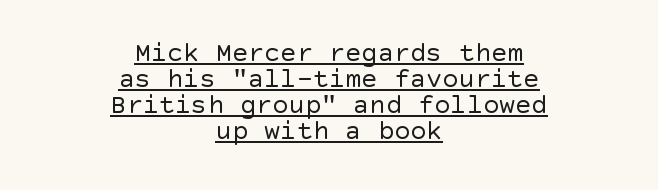
Q: Is the text bold? A: No.
Q: Is the text italic (slanted)? A: No, it is upright.
Q: Is the text underlined? A: Yes.
Q: How is the paragraph aligned? A: Centered.
Q: Is the spacing between letters normal or unusually wide? A: Normal.
Q: Is the spacing between lines tight, normal or loose? A: Tight.
